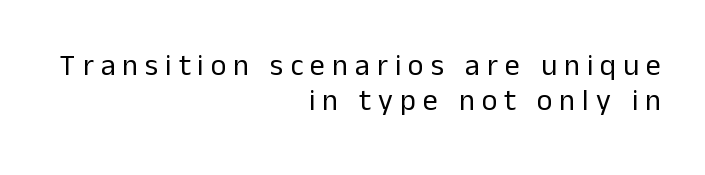
Serifs: no, the terminals of the letterforms are clean. Weight class: somewhere from thin through regular. Looks like regular typesetting: each glyph gets only the width it needs. The passage shown has open, widely tracked lettering throughout. This is roman type, the default non-slanted kind. Descender tails drop into unmarked territory.
